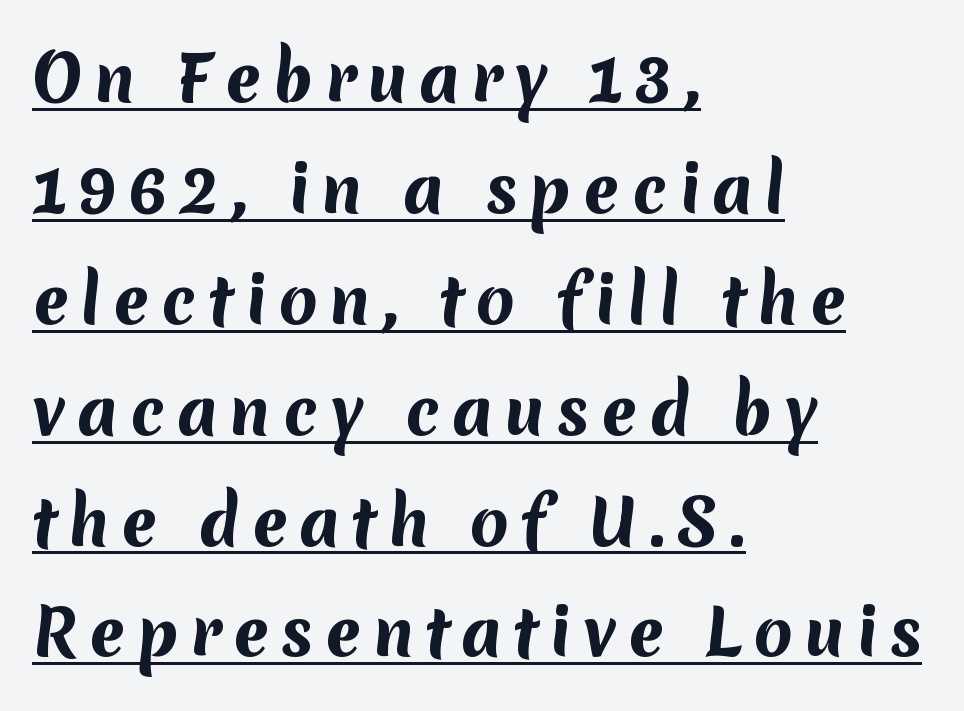
{"serif": "no", "bold": "yes", "weight": "bold", "width": "normal", "stroke_contrast": "medium", "x_height": "medium", "monospaced": "no", "underline": "yes", "align": "left", "line_spacing_ratio": 1.76, "glyph_px": 63}
